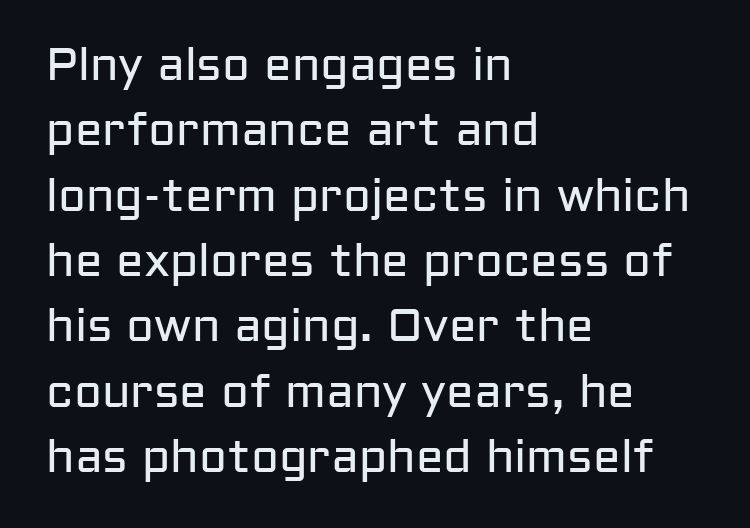
Q: Is the text bold? A: No.
Q: Is the text italic (slanted)? A: No, it is upright.
Q: Is the typeface a serif or a sans-serif typeface? A: Sans-serif.
Q: Is the text underlined? A: No.
Q: How is the paragraph aligned? A: Left-aligned.
Q: Is the spacing between letters normal or unusually wide? A: Normal.
Q: Is the spacing between lines tight, normal or loose? A: Normal.
Q: Width (condensed, normal, or wide)? A: Normal.
Q: Stroke contrast? A: Low.
Q: x-height? A: Medium.
Q: Monospaced? A: No.
